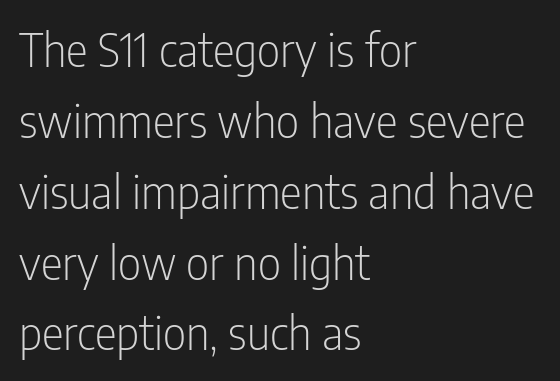
The image shows 46 px light, condensed sans-serif type, upright; set left-aligned, normal line spacing (1.54x), normal letter spacing, not underlined; low stroke contrast and a medium x-height.
